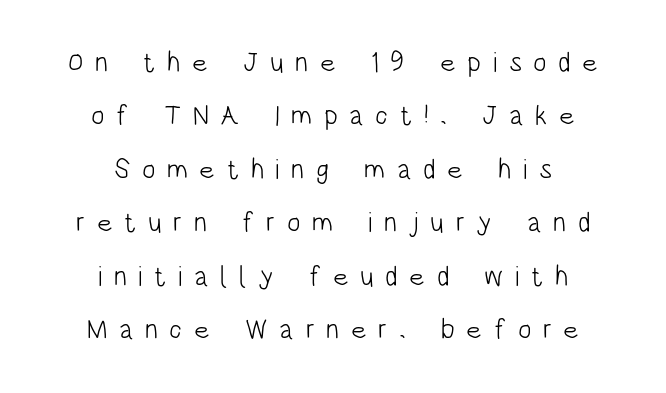
Q: Is the text bold? A: No.
Q: Is the text italic (slanted)? A: No, it is upright.
Q: Is the typeface a serif or a sans-serif typeface? A: Sans-serif.
Q: Is the text underlined? A: No.
Q: How is the paragraph aligned? A: Centered.
Q: Is the spacing between letters normal or unusually wide? A: Unusually wide.
Q: Is the spacing between lines tight, normal or loose? A: Loose.
Q: Width (condensed, normal, or wide)? A: Condensed.
Q: Stroke contrast? A: Low.
Q: x-height? A: Large.
Q: Monospaced? A: No.
